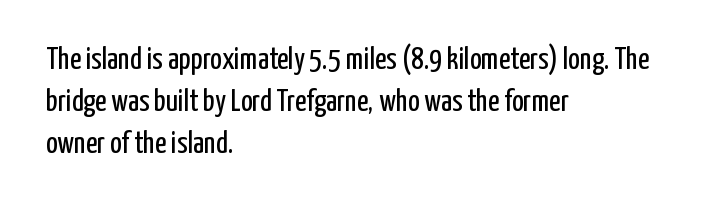
Q: Is the text bold? A: No.
Q: Is the text italic (slanted)? A: No, it is upright.
Q: Is the typeface a serif or a sans-serif typeface? A: Sans-serif.
Q: Is the text underlined? A: No.
Q: How is the paragraph aligned? A: Left-aligned.
Q: Is the spacing between letters normal or unusually wide? A: Normal.
Q: Is the spacing between lines tight, normal or loose? A: Normal.
Q: Width (condensed, normal, or wide)? A: Condensed.
Q: Stroke contrast? A: Low.
Q: x-height? A: Medium.
Q: Monospaced? A: No.
